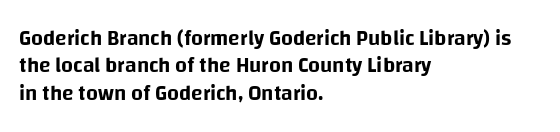
{"italic": "no", "underline": "no", "align": "left", "line_spacing": "normal", "line_spacing_ratio": 1.3, "letter_spacing": "normal", "letter_spacing_em": 0.0, "glyph_px": 21}
